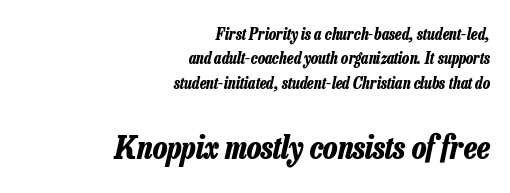
The image shows 32 px bold, condensed type, italic (leaning right); set right-aligned, normal line spacing (1.52x), normal letter spacing, not underlined; the second (bottom) block is 2.0x larger; low stroke contrast and a medium x-height.
